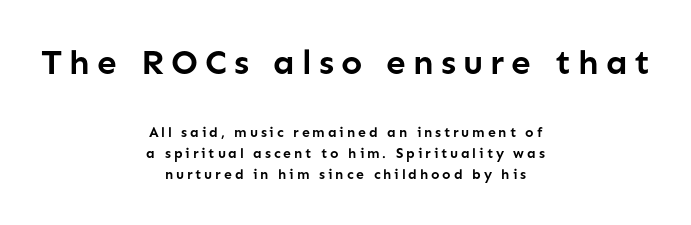
Q: Is the text bold? A: Yes.
Q: Is the text italic (slanted)? A: No, it is upright.
Q: Is the typeface a serif or a sans-serif typeface? A: Sans-serif.
Q: Is the text underlined? A: No.
Q: How is the paragraph aligned? A: Centered.
Q: Is the spacing between letters normal or unusually wide? A: Unusually wide.
Q: Is the spacing between lines tight, normal or loose? A: Normal.
Q: Which block of text is set in a larger size, the first (top) or the second (bottom)? A: The first (top) one.
Q: Width (condensed, normal, or wide)? A: Normal.
Q: Stroke contrast? A: Low.
Q: x-height? A: Medium.
Q: Monospaced? A: No.
